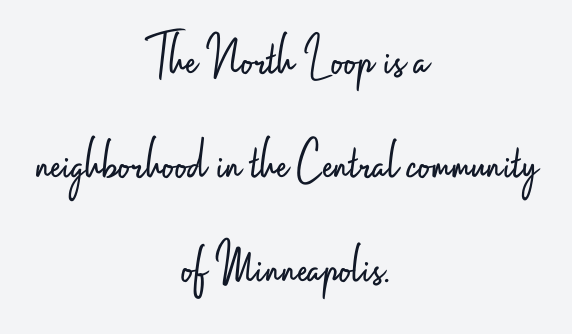
Q: Is the text bold? A: No.
Q: Is the text italic (slanted)? A: Yes.
Q: Is the typeface a serif or a sans-serif typeface? A: Sans-serif.
Q: Is the text underlined? A: No.
Q: How is the paragraph aligned? A: Centered.
Q: Is the spacing between letters normal or unusually wide? A: Normal.
Q: Width (condensed, normal, or wide)? A: Condensed.
Q: Stroke contrast? A: Low.
Q: x-height? A: Small.
Q: Monospaced? A: No.
